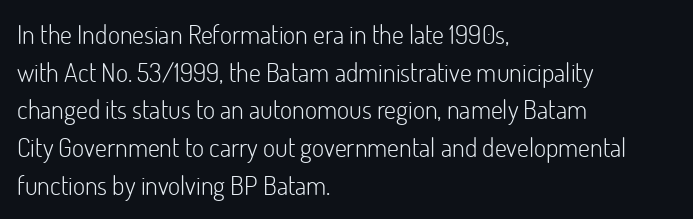
This sample is left-justified, so line endings fall wherever the words run out. Short note: letters normally spaced. These lines were composed using upright roman letters. Nothing heavy about these letters — not bold at all. The glyphs are unaccompanied by any horizontal stroke below them. Quick note: interline space is typical.
